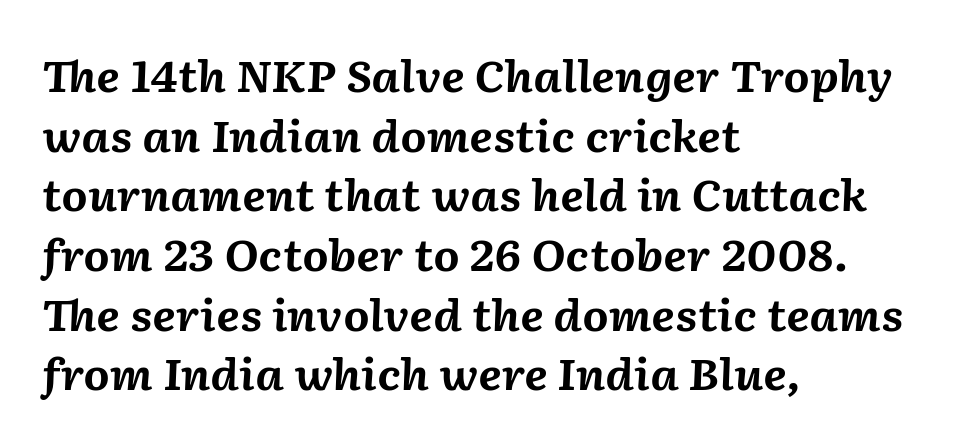
This sample has the flowing, uneven cadence of proportional lettering. Nobody drew a line under any word here. On the weight axis this lands at bold, roughly 700. Every character sits at an angle, as italics do.
